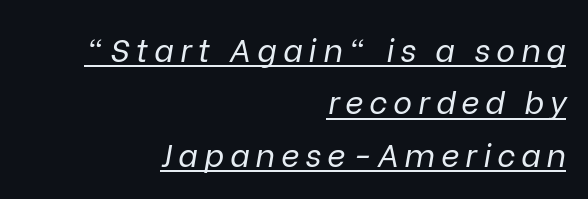
The image shows 32 px regular-weight type, italic (leaning right); set right-aligned, normal line spacing (1.64x), underlined; low stroke contrast and a medium x-height.
